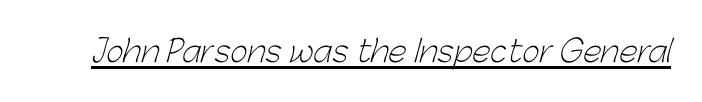
{"serif": "no", "bold": "no", "weight": "light", "width": "normal", "stroke_contrast": "low", "x_height": "medium", "monospaced": "no", "underline": "yes", "letter_spacing": "normal", "letter_spacing_em": 0.0, "glyph_px": 30}
